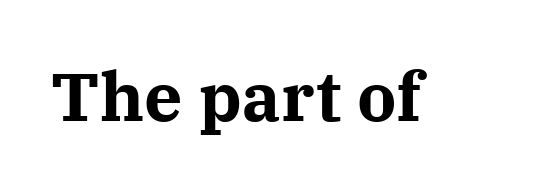
The image shows 68 px bold serif type, upright; set normal letter spacing, not underlined; medium stroke contrast and a medium x-height.
